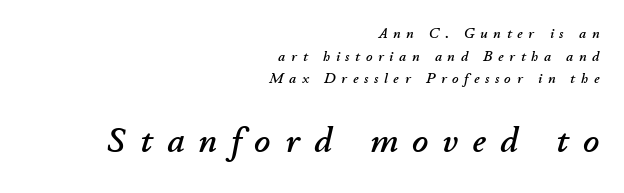
The image shows 35 px text type, italic (leaning right); set right-aligned, normal line spacing (1.62x), unusually wide letter spacing (+0.41 em), not underlined; the second (bottom) block is 2.5x larger; low stroke contrast and a small x-height.
